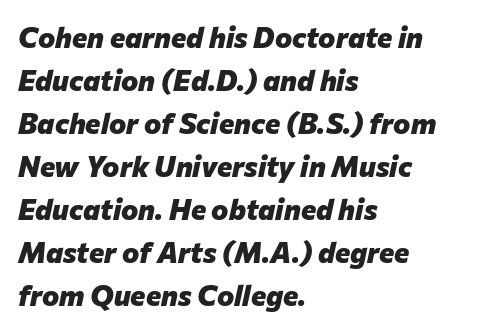
How are the letters spaced? Ordinarily, with no added tracking. Vertically, the passage feels balanced, rows spaced as you'd expect. Alignment: flush left. Beneath every word, the page is bare.
